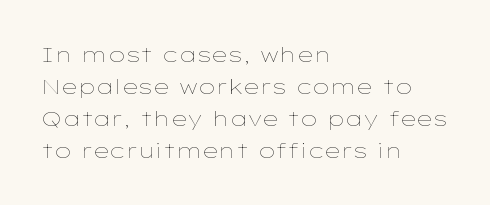
{"italic": "no", "bold": "no", "underline": "no", "align": "left", "line_spacing": "normal", "line_spacing_ratio": 1.52, "letter_spacing": "normal", "letter_spacing_em": 0.0, "glyph_px": 21}
